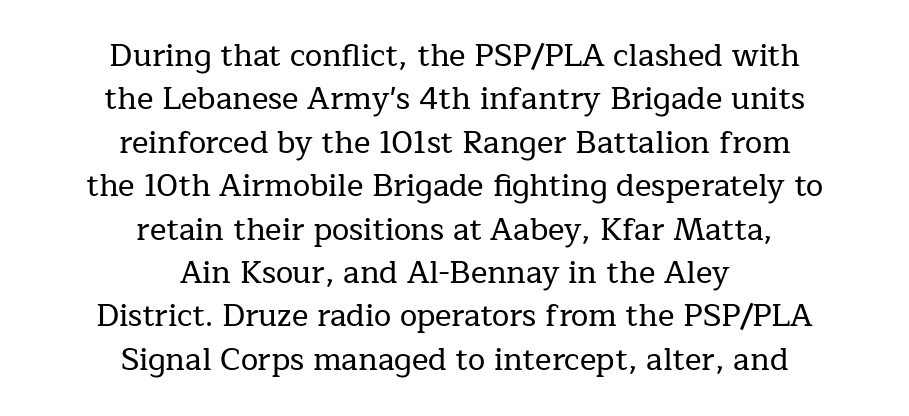
{"serif": "yes", "italic": "no", "width": "normal", "stroke_contrast": "low", "x_height": "medium", "monospaced": "no", "underline": "no", "align": "center", "line_spacing": "normal", "line_spacing_ratio": 1.4, "letter_spacing": "normal", "letter_spacing_em": 0.0, "glyph_px": 31}
